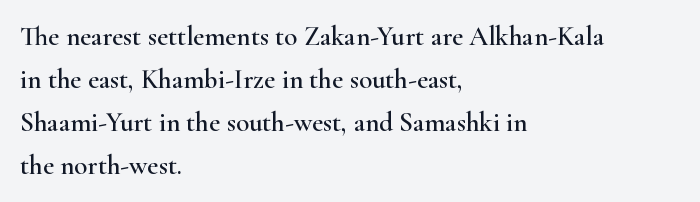
{"italic": "no", "underline": "no", "align": "left", "line_spacing": "normal", "line_spacing_ratio": 1.59, "letter_spacing": "normal", "letter_spacing_em": 0.0, "glyph_px": 27}
